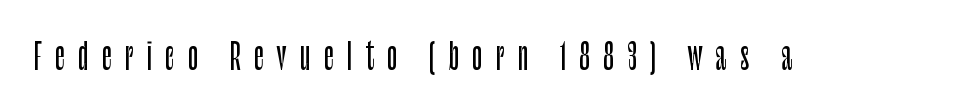
Q: Is the text italic (slanted)? A: No, it is upright.
Q: Is the typeface a serif or a sans-serif typeface? A: Sans-serif.
Q: Is the text underlined? A: No.
Q: Is the spacing between letters normal or unusually wide? A: Unusually wide.
Q: Width (condensed, normal, or wide)? A: Condensed.
Q: Stroke contrast? A: Low.
Q: x-height? A: Large.
Q: Monospaced? A: No.
